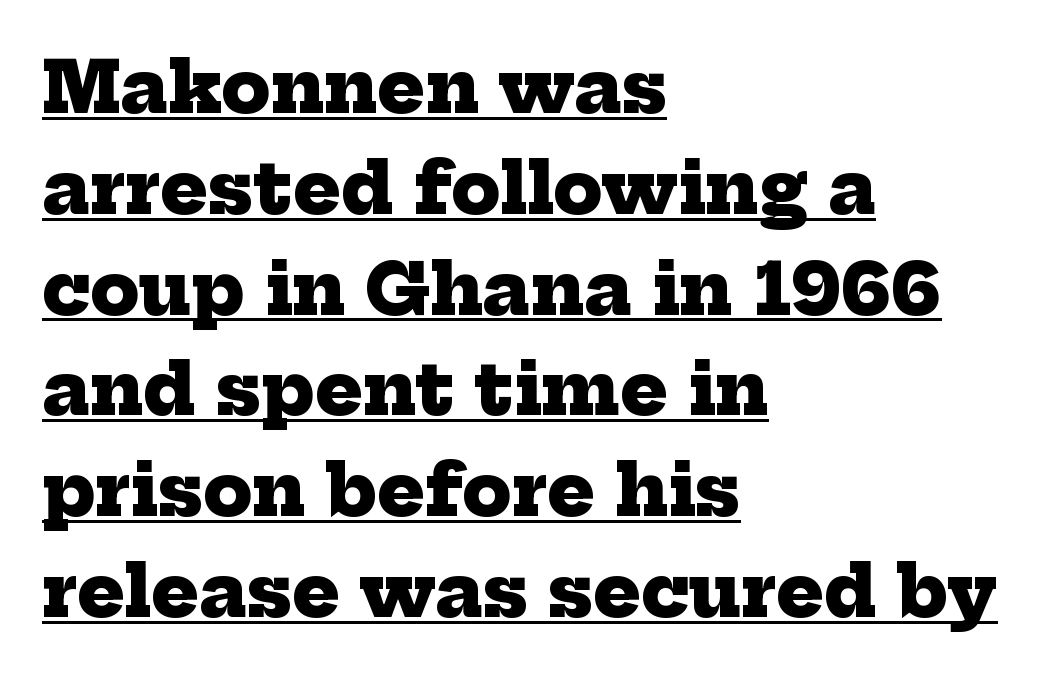
The image shows 71 px heavy serif type; set left-aligned, normal line spacing (1.42x), normal letter spacing, underlined; low stroke contrast and a medium x-height.
